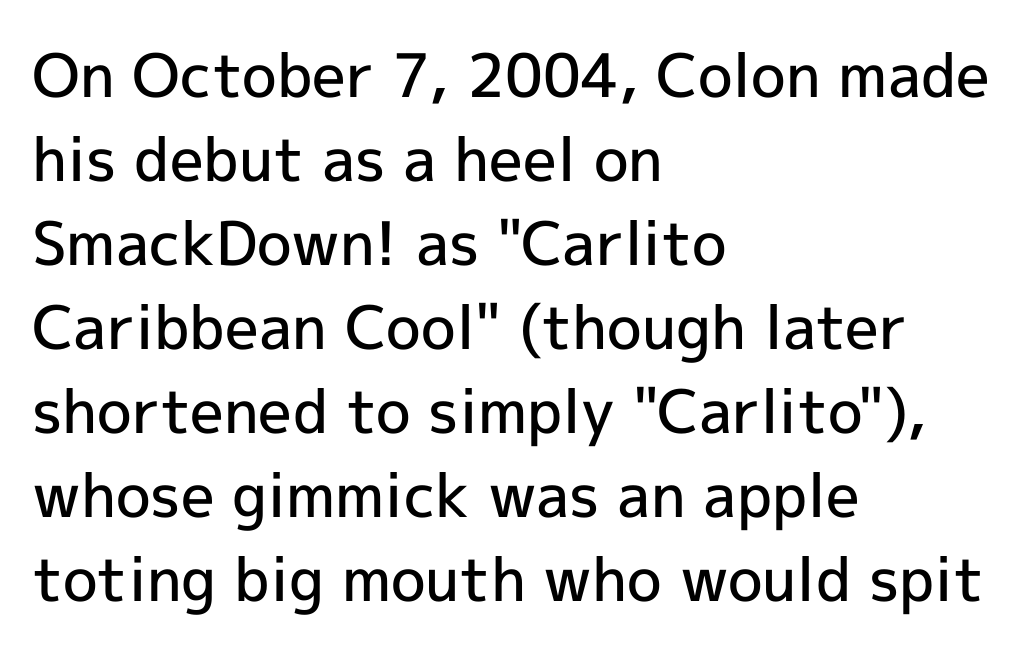
Q: Is the text bold? A: Semi-bold.
Q: Is the text italic (slanted)? A: No, it is upright.
Q: Is the typeface a serif or a sans-serif typeface? A: Sans-serif.
Q: Is the text underlined? A: No.
Q: How is the paragraph aligned? A: Left-aligned.
Q: Is the spacing between letters normal or unusually wide? A: Normal.
Q: Is the spacing between lines tight, normal or loose? A: Normal.
Q: Width (condensed, normal, or wide)? A: Normal.
Q: x-height? A: Medium.
Q: Monospaced? A: No.
